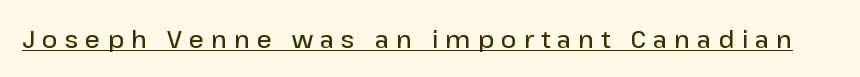
Q: Is the text bold? A: Semi-bold.
Q: Is the text italic (slanted)? A: No, it is upright.
Q: Is the text underlined? A: Yes.
Q: Is the spacing between letters normal or unusually wide? A: Unusually wide.
